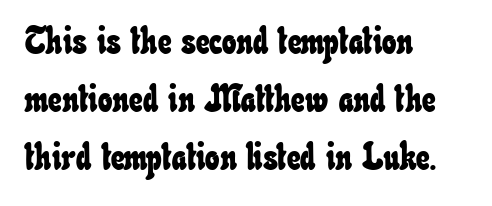
{"width": "condensed", "stroke_contrast": "low", "x_height": "small", "monospaced": "no", "underline": "no", "align": "left", "line_spacing": "normal", "line_spacing_ratio": 1.53, "letter_spacing": "normal", "letter_spacing_em": 0.0, "glyph_px": 38}
